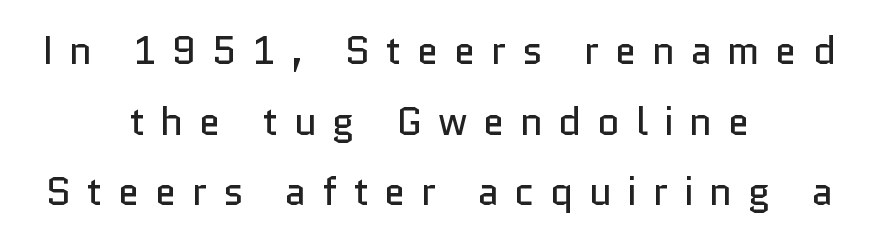
Is the type heavy? It reads as light-to-regular instead. Check the space under the baseline: it is left empty. The line texture is sparse and dotted thanks to wide tracking. Unlike a traditional serif, this face leaves its strokes unadorned. A typesetter would mark this as roman, not italic.
